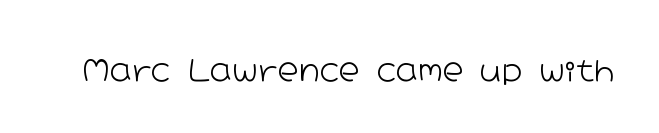
{"serif": "no", "italic": "no", "bold": "no", "weight": "light", "width": "wide", "stroke_contrast": "low", "x_height": "medium", "monospaced": "no", "underline": "no", "letter_spacing": "normal", "letter_spacing_em": 0.0, "glyph_px": 29}
